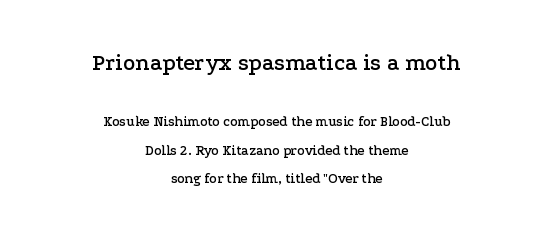
{"italic": "no", "underline": "no", "align": "center", "line_spacing": "loose", "line_spacing_ratio": 2.04, "letter_spacing": "normal", "letter_spacing_em": 0.0, "larger_block": "first", "size_ratio": 1.64, "glyph_px": 23}
